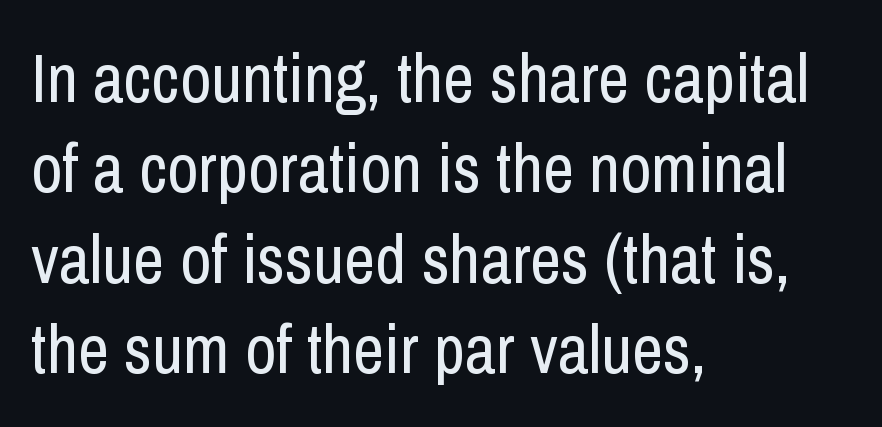
The image shows 68 px regular-weight, condensed sans-serif type, upright; set left-aligned, normal line spacing (1.33x), normal letter spacing, not underlined; low stroke contrast and a medium x-height.
